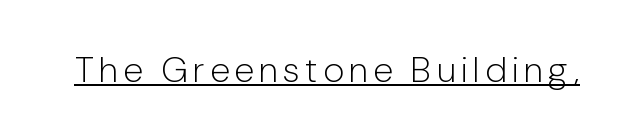
{"serif": "no", "italic": "no", "bold": "no", "weight": "light", "width": "normal", "stroke_contrast": "low", "x_height": "medium", "monospaced": "no", "underline": "yes", "glyph_px": 36}
